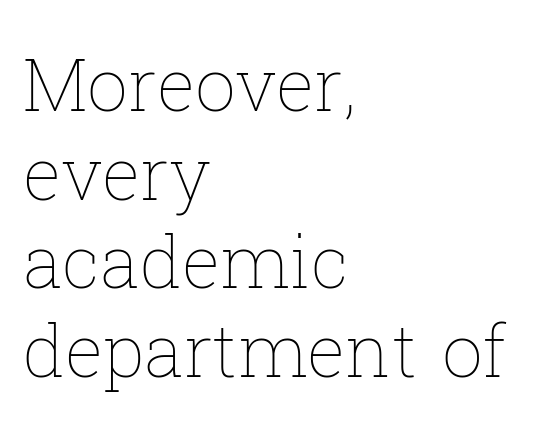
Letters rest on an invisible, unmarked baseline. Proportional: the letters do not fall into vertical columns. Observe the ordinary spacing: letters are neighbours, not strangers. Reading down the block, your eye returns to a fixed left position each line.
